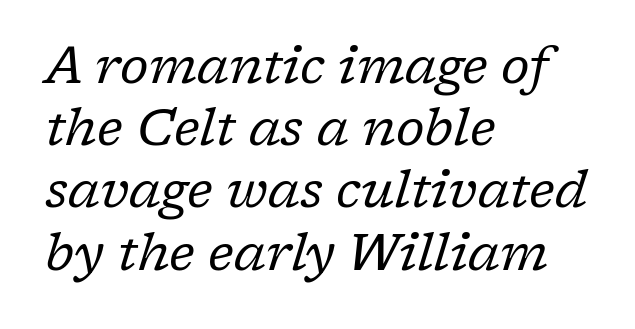
A typesetter would mark this as italic. A typesetter would label this face a serif. Does the copy run flush right? No — it runs flush left. Caption: standard tracking, unaltered. The letters advance in unequal steps, a hallmark of proportional type.
